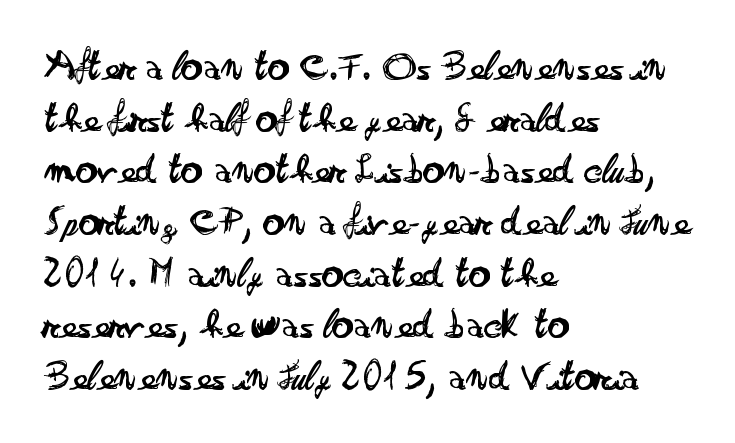
{"serif": "no", "italic": "no", "bold": "no", "weight": "regular", "width": "wide", "stroke_contrast": "low", "x_height": "small", "monospaced": "no", "underline": "no", "align": "left", "line_spacing_ratio": 1.23, "letter_spacing": "normal", "letter_spacing_em": 0.0, "glyph_px": 42}
